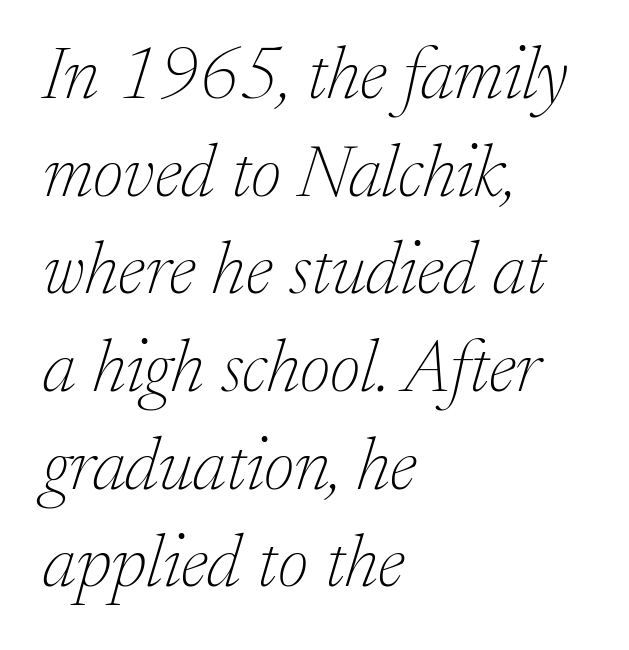
The image shows 74 px thin serif type, italic (leaning right); set left-aligned, normal line spacing (1.32x), normal letter spacing, not underlined; low stroke contrast and a medium x-height.
